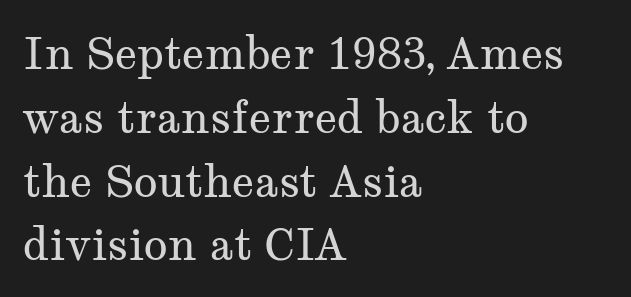
The image shows 44 px regular-weight, wide serif type, upright; set left-aligned, normal line spacing (1.45x), normal letter spacing, not underlined; medium stroke contrast and a medium x-height.
